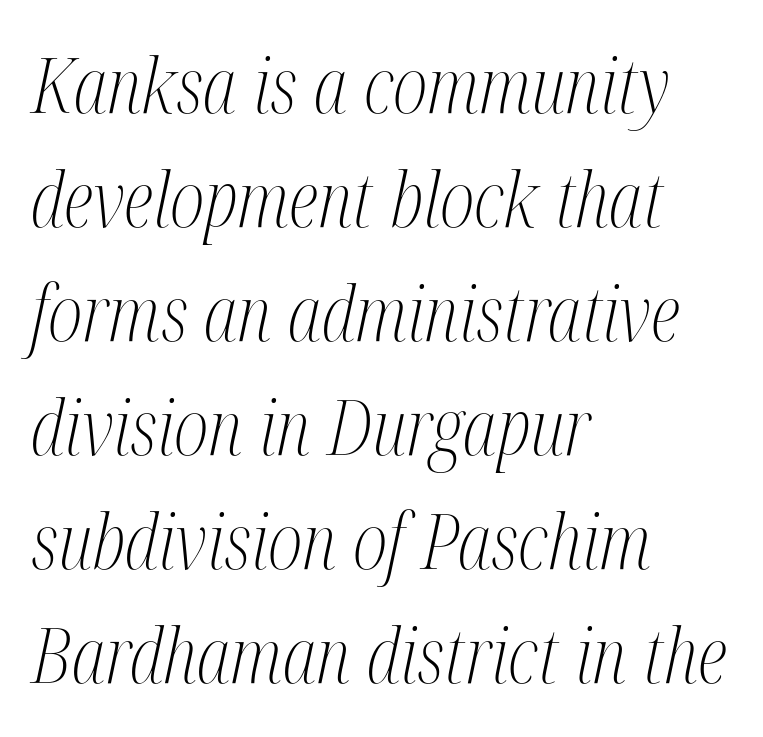
The image shows 76 px light, condensed serif type, italic (leaning right); set left-aligned, normal line spacing (1.5x), normal letter spacing, not underlined; medium stroke contrast and a medium x-height.
